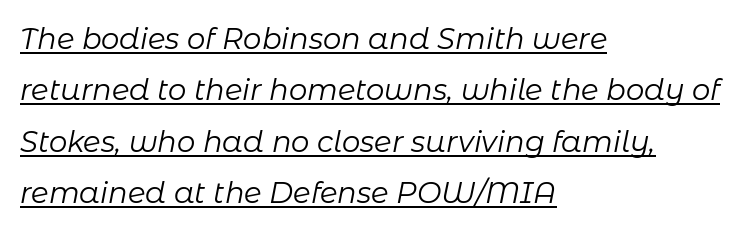
The face used here is proportionally spaced, like ordinary book or web type. Compared with undecorated copy, this sample adds a rule below the words. Compared with a typical body face, this is equally light or lighter still. Students, note that the glyphs here touch the page at normal intervals. Italic: yes, the glyphs are oblique. All the whitespace from short lines collects on the right.
